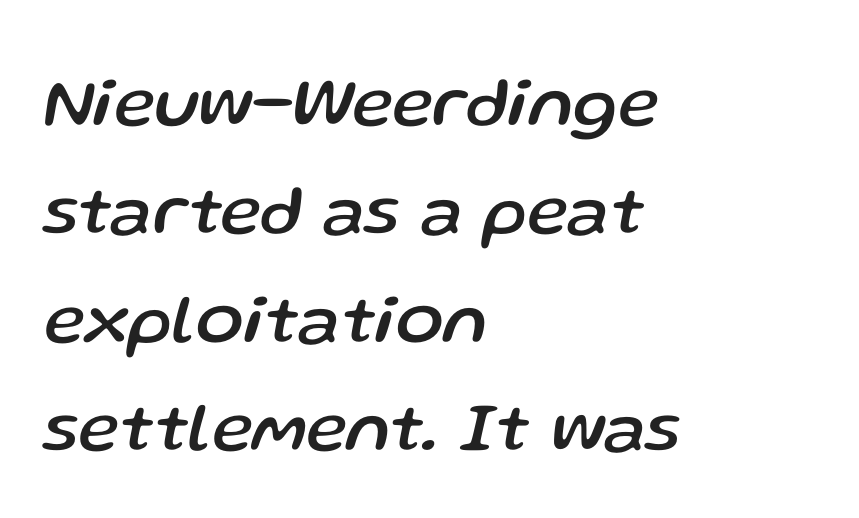
Leading matches the norm, producing a regular column. An italicized treatment has been applied to the whole sample. Descenders hang freely into open space. The passage shown is typed in a proportional face where columns would drift. Compared with typical body copy, the letter spacing here is the same.
